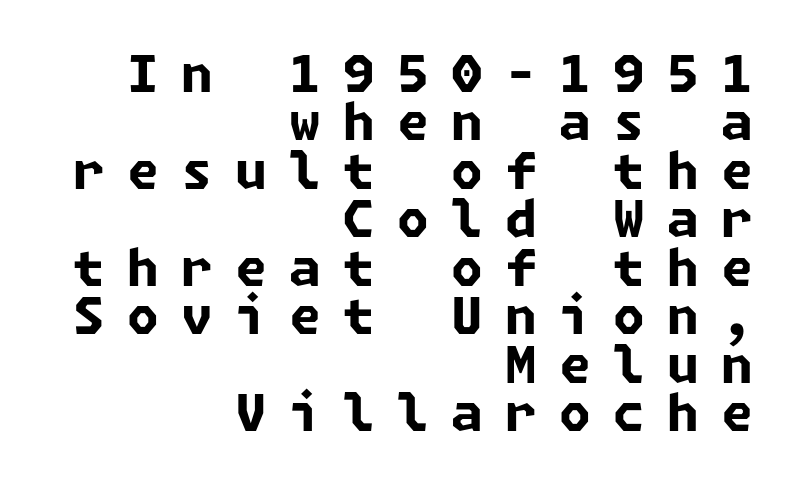
Q: Is the text bold? A: Yes.
Q: Is the typeface a serif or a sans-serif typeface? A: Sans-serif.
Q: Is the text underlined? A: No.
Q: How is the paragraph aligned? A: Right-aligned.
Q: Is the spacing between letters normal or unusually wide? A: Unusually wide.
Q: Is the spacing between lines tight, normal or loose? A: Tight.
Q: Width (condensed, normal, or wide)? A: Normal.
Q: Stroke contrast? A: Low.
Q: x-height? A: Medium.
